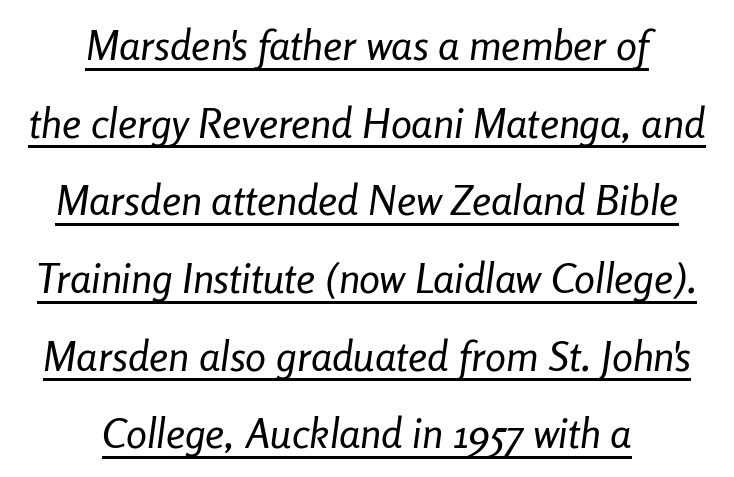
Q: Is the text bold? A: No.
Q: Is the text italic (slanted)? A: Yes, it leans right by about 8 degrees.
Q: Is the text underlined? A: Yes.
Q: How is the paragraph aligned? A: Centered.
Q: Is the spacing between letters normal or unusually wide? A: Normal.
Q: Width (condensed, normal, or wide)? A: Condensed.
Q: Stroke contrast? A: Low.
Q: x-height? A: Medium.
Q: Monospaced? A: No.
